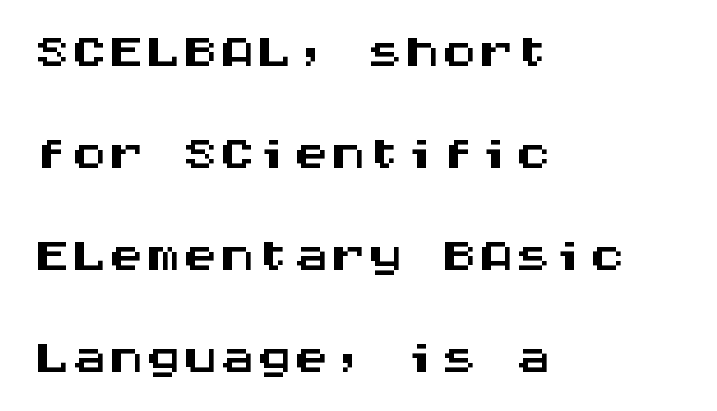
The image shows 74 px wide sans-serif type, upright, monospaced; set left-aligned, normal line spacing (1.38x), normal letter spacing, not underlined; medium stroke contrast and a large x-height.
